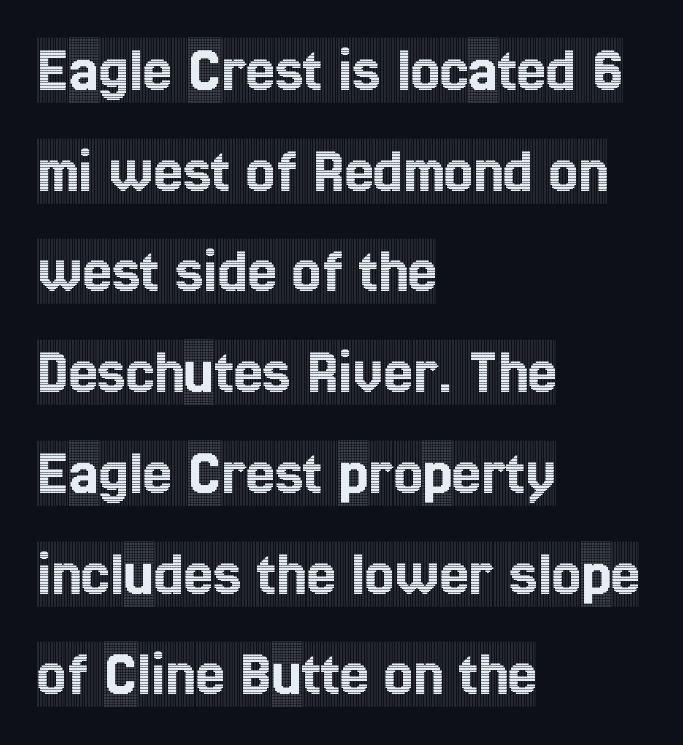
{"serif": "yes", "italic": "no", "width": "condensed", "x_height": "large", "monospaced": "no", "underline": "no", "align": "left", "line_spacing": "normal", "line_spacing_ratio": 1.55, "letter_spacing": "normal", "letter_spacing_em": 0.0, "glyph_px": 65}
